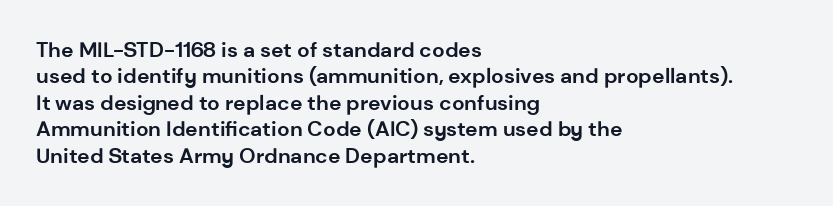
The image shows 21 px bold type, upright; set left-aligned, normal line spacing (1.26x), normal letter spacing, not underlined.
